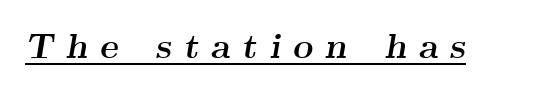
Q: Is the text bold? A: Yes.
Q: Is the text italic (slanted)? A: Yes, it leans right by about 9 degrees.
Q: Is the typeface a serif or a sans-serif typeface? A: Serif.
Q: Is the text underlined? A: Yes.
Q: Is the spacing between letters normal or unusually wide? A: Unusually wide.
Q: Width (condensed, normal, or wide)? A: Wide.
Q: Stroke contrast? A: Medium.
Q: x-height? A: Small.
Q: Monospaced? A: No.
